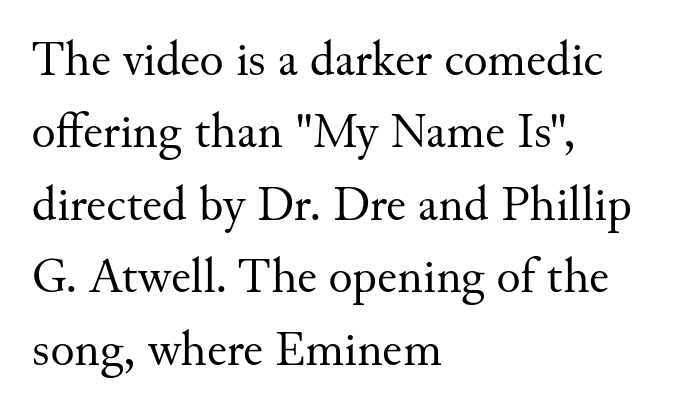
Each letter keeps its own natural width here, so spacing adapts to shape. Each new line begins a customary step beneath the previous one. Nobody drew a line under any word here. Letters have the restrained weight of plain body copy at most.
